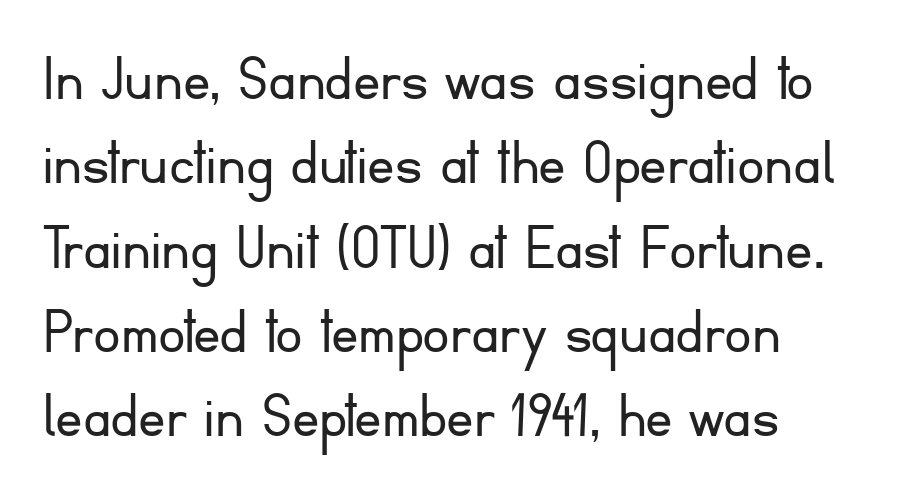
{"serif": "no", "italic": "no", "bold": "no", "weight": "light", "width": "normal", "stroke_contrast": "low", "x_height": "small", "monospaced": "no", "underline": "no", "align": "left", "line_spacing_ratio": 1.24, "letter_spacing": "normal", "letter_spacing_em": 0.0, "glyph_px": 68}
